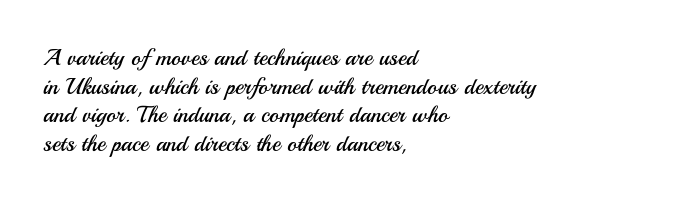
{"bold": "no", "underline": "no", "align": "left", "line_spacing": "normal", "line_spacing_ratio": 1.25, "letter_spacing": "normal", "letter_spacing_em": 0.0, "glyph_px": 23}
